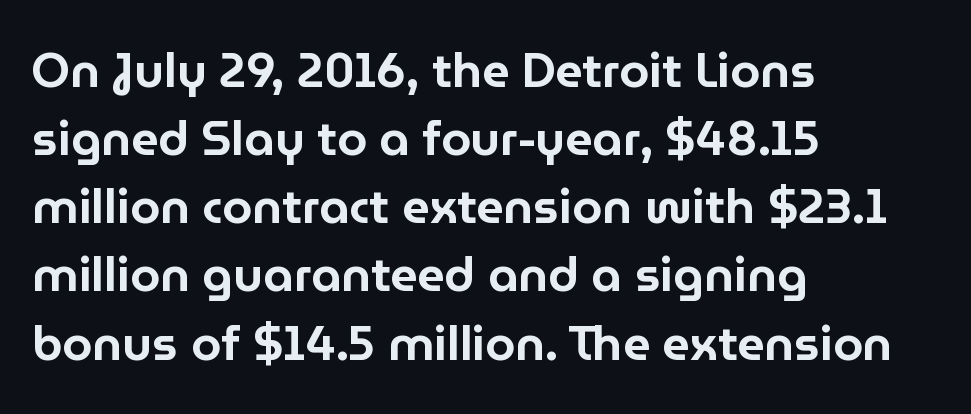
Examine the stroke ends and you'll find no serifs. Vertical spacing — default. A typesetter would call this proportional, since set widths differ per character. There is no visible air inserted between adjacent glyphs. Just letters on the line, the space beneath them empty. In terms of posture, this sample is upright.
